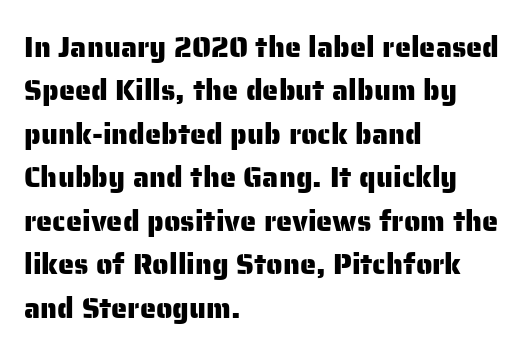
The image shows 29 px sans-serif type, upright; set left-aligned, normal line spacing (1.5x), normal letter spacing, not underlined; low stroke contrast and a medium x-height.
